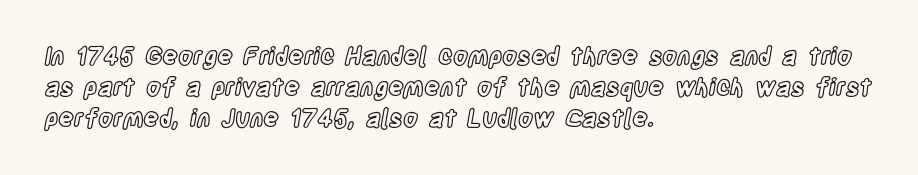
The image shows 24 px text type; set left-aligned, normal line spacing (1.29x), normal letter spacing, not underlined.
